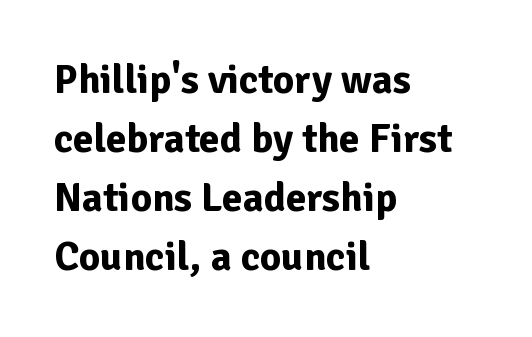
{"serif": "no", "italic": "no", "bold": "yes", "weight": "bold", "width": "normal", "stroke_contrast": "low", "x_height": "medium", "monospaced": "no", "underline": "no", "align": "left", "line_spacing": "normal", "line_spacing_ratio": 1.44, "letter_spacing": "normal", "letter_spacing_em": 0.0, "glyph_px": 41}
